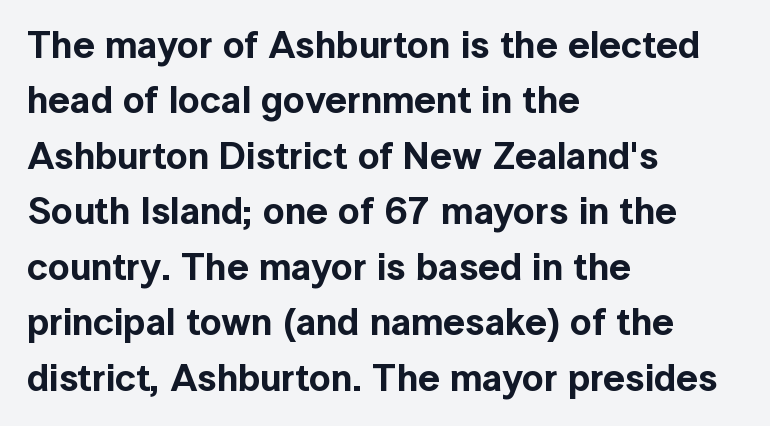
Q: Is the text italic (slanted)? A: No, it is upright.
Q: Is the typeface a serif or a sans-serif typeface? A: Sans-serif.
Q: Is the text underlined? A: No.
Q: How is the paragraph aligned? A: Left-aligned.
Q: Is the spacing between letters normal or unusually wide? A: Normal.
Q: Is the spacing between lines tight, normal or loose? A: Normal.
Q: Width (condensed, normal, or wide)? A: Normal.
Q: x-height? A: Medium.
Q: Monospaced? A: No.
